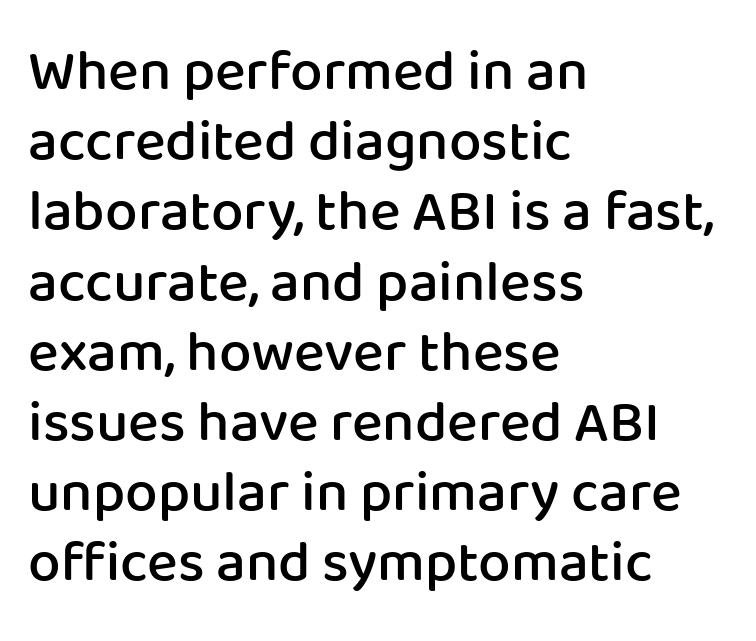
Q: Is the text bold? A: Semi-bold.
Q: Is the text italic (slanted)? A: No, it is upright.
Q: Is the typeface a serif or a sans-serif typeface? A: Sans-serif.
Q: Is the text underlined? A: No.
Q: How is the paragraph aligned? A: Left-aligned.
Q: Is the spacing between letters normal or unusually wide? A: Normal.
Q: Width (condensed, normal, or wide)? A: Normal.
Q: Stroke contrast? A: Low.
Q: x-height? A: Medium.
Q: Monospaced? A: No.
